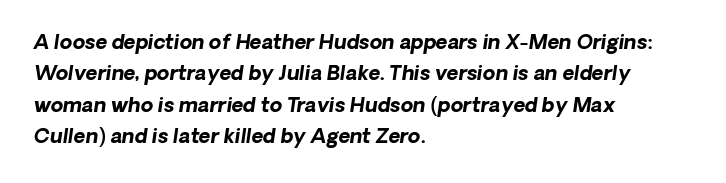
All the whitespace from short lines collects on the right. Tracking here is standard; glyphs follow each other at the usual distance. Does the leading feel generous? No, just average. This is heavy type, rendered in bold. Lines of text with bare space underneath.
